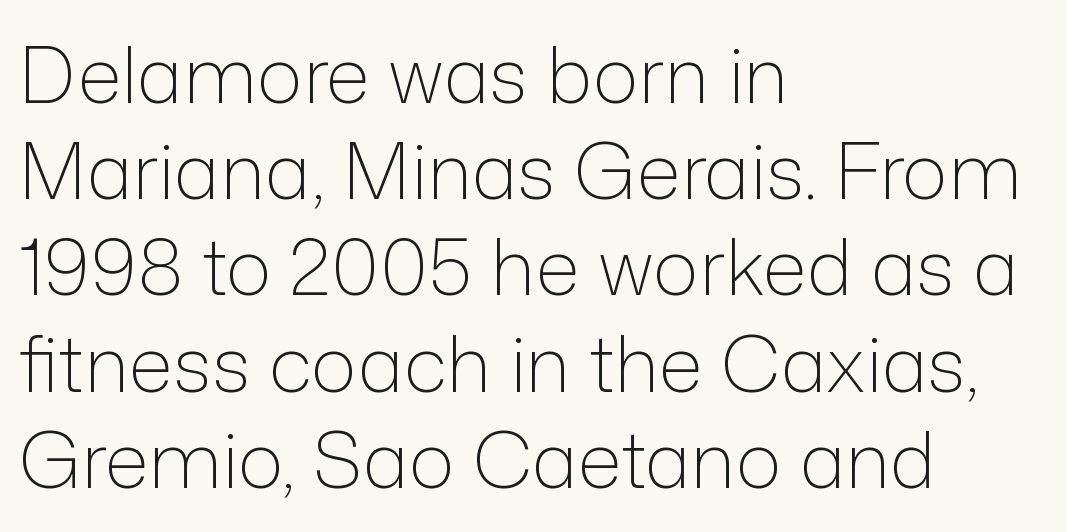
The image shows 77 px light sans-serif type, upright; set left-aligned, normal line spacing (1.25x), normal letter spacing, not underlined; low stroke contrast and a medium x-height.
